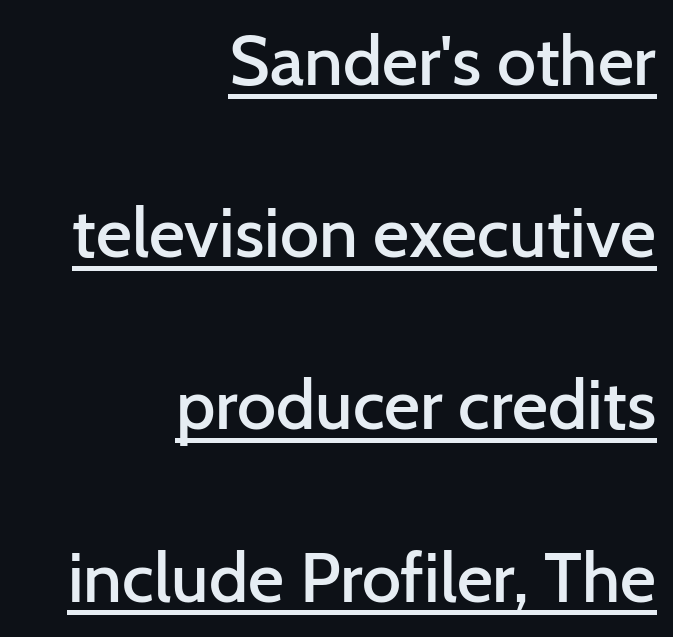
Nope, no serifs anywhere on these letters. Underlined type. Students, this is semibold: more ink than regular, less than bold. If you drew a line through each stem, it would be perfectly vertical. The rendering anchors every line to the right-hand side. Caption: standard tracking, unaltered.
